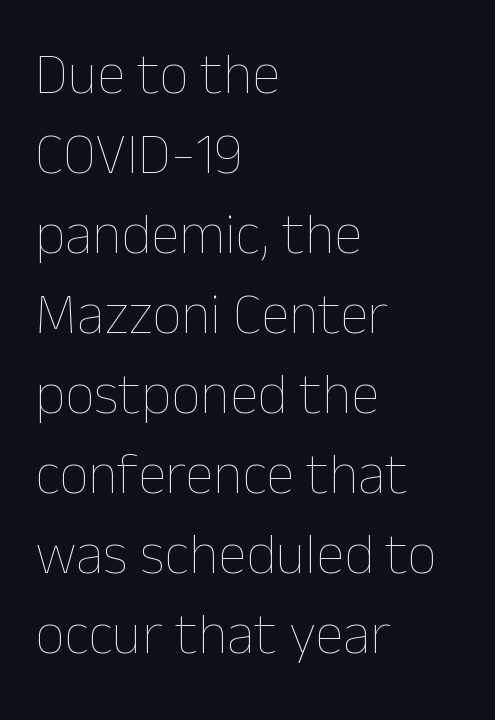
Q: Is the text bold? A: No.
Q: Is the text italic (slanted)? A: No, it is upright.
Q: Is the text underlined? A: No.
Q: How is the paragraph aligned? A: Left-aligned.
Q: Is the spacing between letters normal or unusually wide? A: Normal.
Q: Is the spacing between lines tight, normal or loose? A: Normal.
Q: Width (condensed, normal, or wide)? A: Normal.
Q: Stroke contrast? A: Low.
Q: x-height? A: Medium.
Q: Monospaced? A: No.
